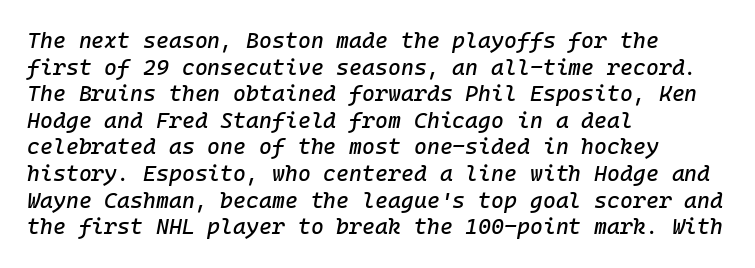
Italic: yes, the glyphs are oblique. Alignment: flush left. No extra tracking has been applied to these lines. Underlining? Definitely not there.
